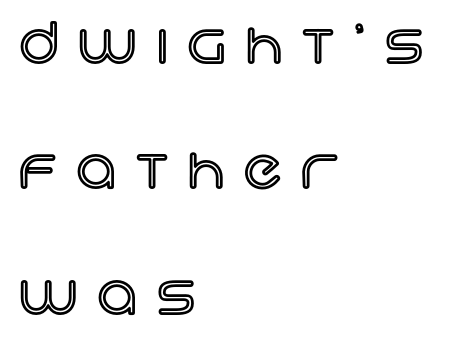
{"italic": "no", "width": "normal", "x_height": "large", "monospaced": "no", "underline": "no", "align": "left", "line_spacing": "loose", "line_spacing_ratio": 2.28, "letter_spacing": "wide", "letter_spacing_em": 0.36, "glyph_px": 55}
